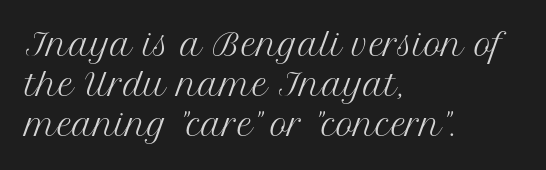
The image shows 30 px regular-weight serif type; set left-aligned, normal line spacing (1.33x), normal letter spacing, not underlined; medium stroke contrast and a medium x-height.
